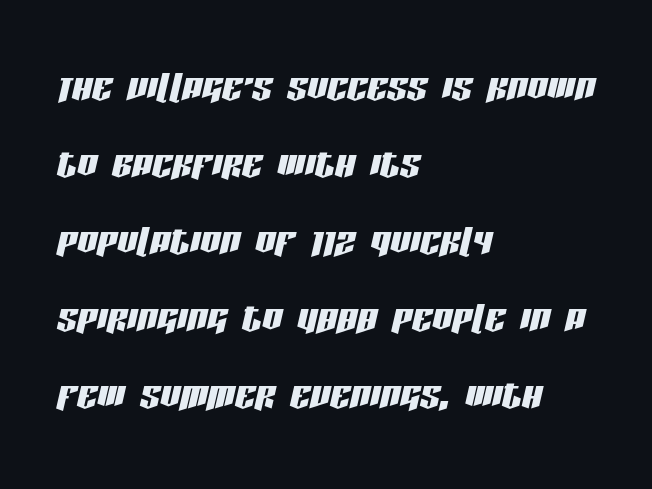
The image shows 50 px condensed type, italic (leaning right); set left-aligned, normal line spacing (1.54x), normal letter spacing, not underlined; low stroke contrast and a large x-height.
